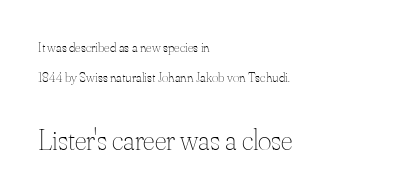
Q: Is the text bold? A: No.
Q: Is the text italic (slanted)? A: No, it is upright.
Q: Is the text underlined? A: No.
Q: How is the paragraph aligned? A: Left-aligned.
Q: Is the spacing between letters normal or unusually wide? A: Normal.
Q: Is the spacing between lines tight, normal or loose? A: Loose.
Q: Which block of text is set in a larger size, the first (top) or the second (bottom)? A: The second (bottom) one.
Q: Width (condensed, normal, or wide)? A: Normal.
Q: Stroke contrast? A: Medium.
Q: x-height? A: Small.
Q: Monospaced? A: No.
